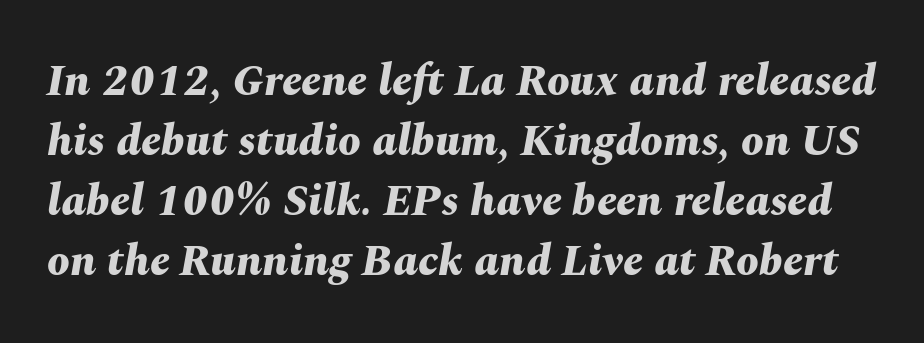
{"italic": "yes", "lean": "right", "slant_degrees": 10, "bold": "yes", "weight": "bold", "width": "normal", "stroke_contrast": "medium", "x_height": "medium", "monospaced": "no", "underline": "no", "line_spacing": "normal", "line_spacing_ratio": 1.33, "letter_spacing": "normal", "letter_spacing_em": 0.0, "glyph_px": 45}
